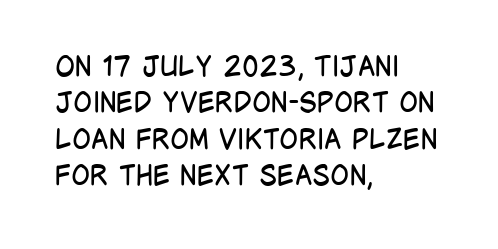
{"serif": "no", "italic": "no", "bold": "no", "weight": "regular", "width": "condensed", "stroke_contrast": "low", "x_height": "large", "monospaced": "no", "underline": "no", "align": "left", "line_spacing": "normal", "line_spacing_ratio": 1.3, "letter_spacing": "normal", "letter_spacing_em": 0.0, "glyph_px": 28}
